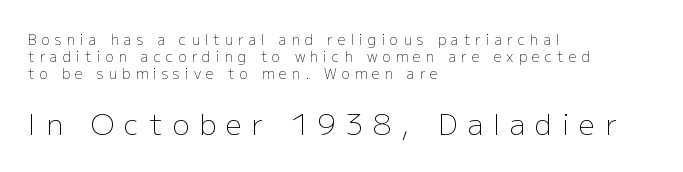
Horizontal alignment here is leftward, the default for most running prose. The face used here is a sans, in the tradition of grotesques and geometrics. Of the two passages, the one underneath uses the larger point size. Is this a fixed-width face? No — the glyphs have proportional, varying widths. The letters stand upright; this is a roman face.
